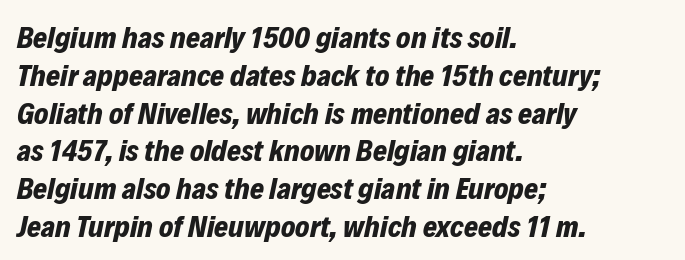
{"italic": "yes", "lean": "right", "slant_degrees": 12, "bold": "yes", "weight": "bold", "width": "normal", "stroke_contrast": "low", "x_height": "medium", "monospaced": "no", "underline": "no", "align": "left", "line_spacing": "normal", "line_spacing_ratio": 1.26, "letter_spacing": "normal", "letter_spacing_em": 0.0, "glyph_px": 30}
